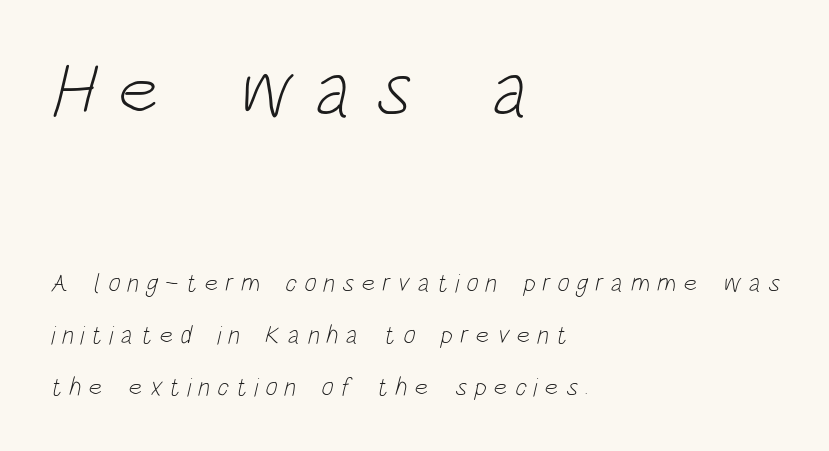
The image shows 79 px light, condensed sans-serif type; set left-aligned, loose line spacing (1.99x), unusually wide letter spacing (+0.27 em), not underlined; the first (top) block is 3.04x larger; low stroke contrast and a large x-height.
